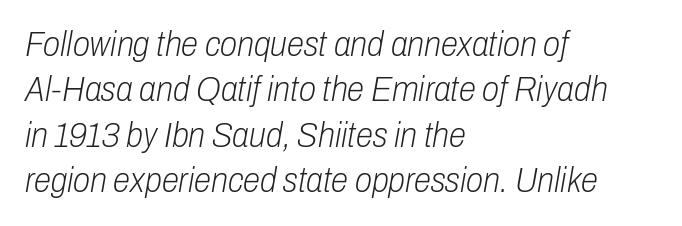
Q: Is the text bold? A: No.
Q: Is the text italic (slanted)? A: Yes, it leans right by about 10 degrees.
Q: Is the text underlined? A: No.
Q: How is the paragraph aligned? A: Left-aligned.
Q: Is the spacing between letters normal or unusually wide? A: Normal.
Q: Is the spacing between lines tight, normal or loose? A: Normal.
Q: Width (condensed, normal, or wide)? A: Condensed.
Q: Stroke contrast? A: Low.
Q: x-height? A: Medium.
Q: Monospaced? A: No.
